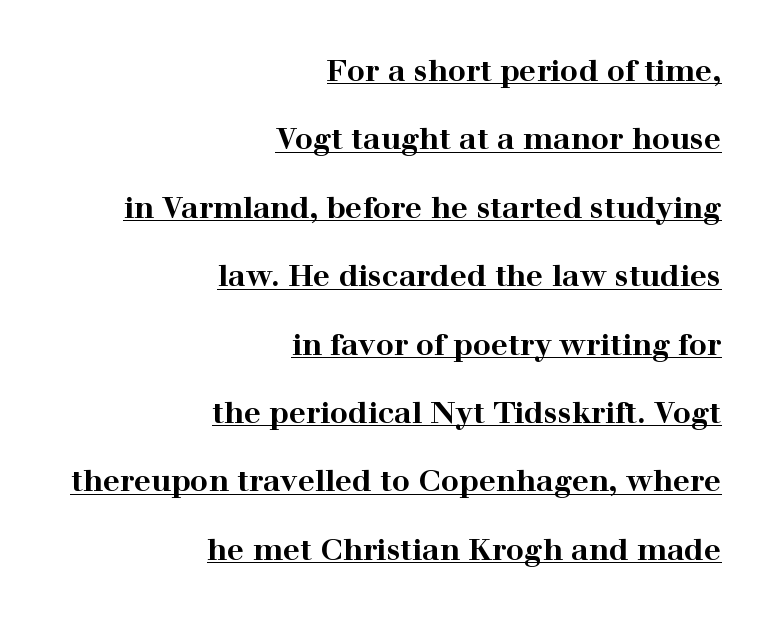
{"serif": "yes", "italic": "no", "bold": "yes", "weight": "bold", "width": "wide", "stroke_contrast": "high", "x_height": "medium", "monospaced": "no", "underline": "yes", "align": "right", "line_spacing": "loose", "line_spacing_ratio": 2.28, "letter_spacing": "normal", "letter_spacing_em": 0.0, "glyph_px": 30}
